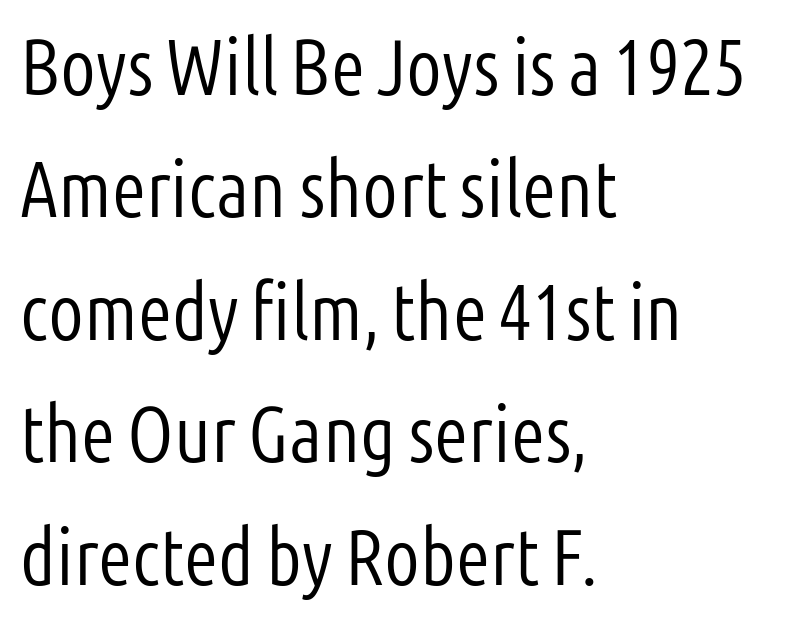
Quick note: interline space is typical. This sample has the flowing, uneven cadence of proportional lettering. The gaps between neighbouring characters are ordinary and unremarkable. I'd call this a sans setting — the letters go barefoot. Casual observation: everything's shoved over to the left.
